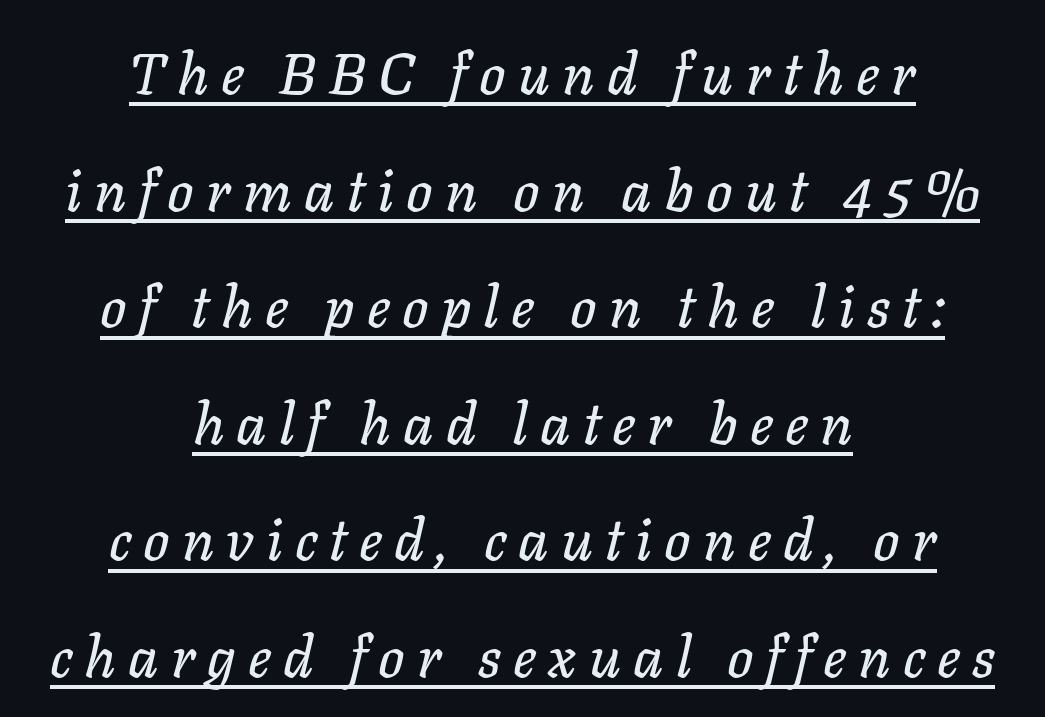
The image shows 58 px text type, italic (leaning right); set centered, loose line spacing (2.01x), unusually wide letter spacing (+0.21 em), underlined; low stroke contrast and a medium x-height.
